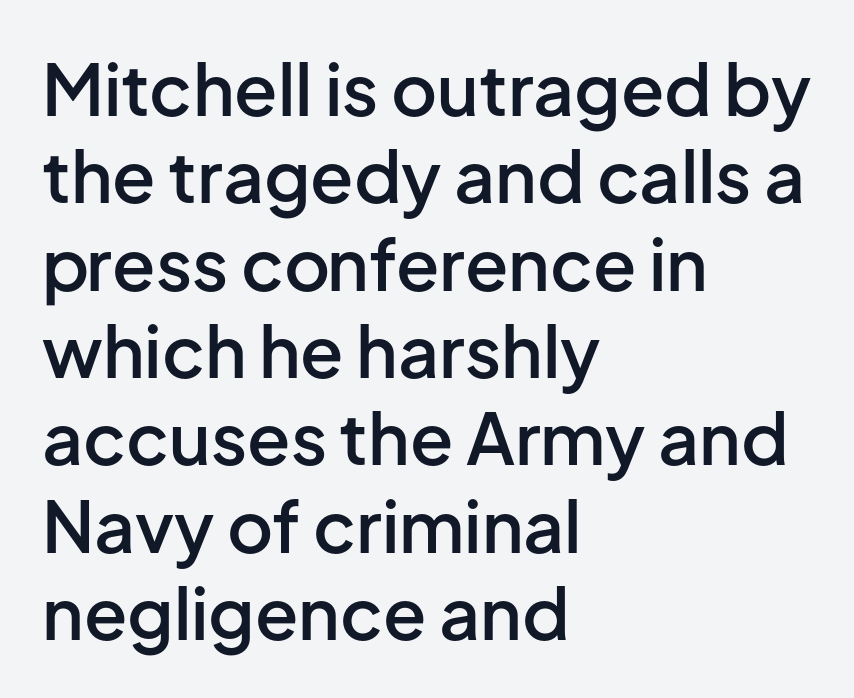
Q: Is the text bold? A: Semi-bold.
Q: Is the text italic (slanted)? A: No, it is upright.
Q: Is the typeface a serif or a sans-serif typeface? A: Sans-serif.
Q: Is the text underlined? A: No.
Q: How is the paragraph aligned? A: Left-aligned.
Q: Is the spacing between letters normal or unusually wide? A: Normal.
Q: Width (condensed, normal, or wide)? A: Normal.
Q: Stroke contrast? A: Low.
Q: x-height? A: Medium.
Q: Monospaced? A: No.
